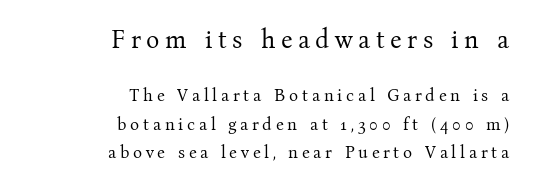
Q: Is the text bold? A: No.
Q: Is the text italic (slanted)? A: No, it is upright.
Q: Is the text underlined? A: No.
Q: How is the paragraph aligned? A: Right-aligned.
Q: Is the spacing between letters normal or unusually wide? A: Unusually wide.
Q: Is the spacing between lines tight, normal or loose? A: Normal.
Q: Which block of text is set in a larger size, the first (top) or the second (bottom)? A: The first (top) one.
